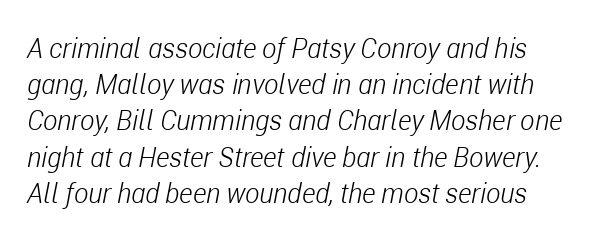
{"italic": "yes", "lean": "right", "slant_degrees": 11, "bold": "no", "underline": "no", "line_spacing": "normal", "line_spacing_ratio": 1.34, "letter_spacing": "normal", "letter_spacing_em": 0.0, "glyph_px": 27}
